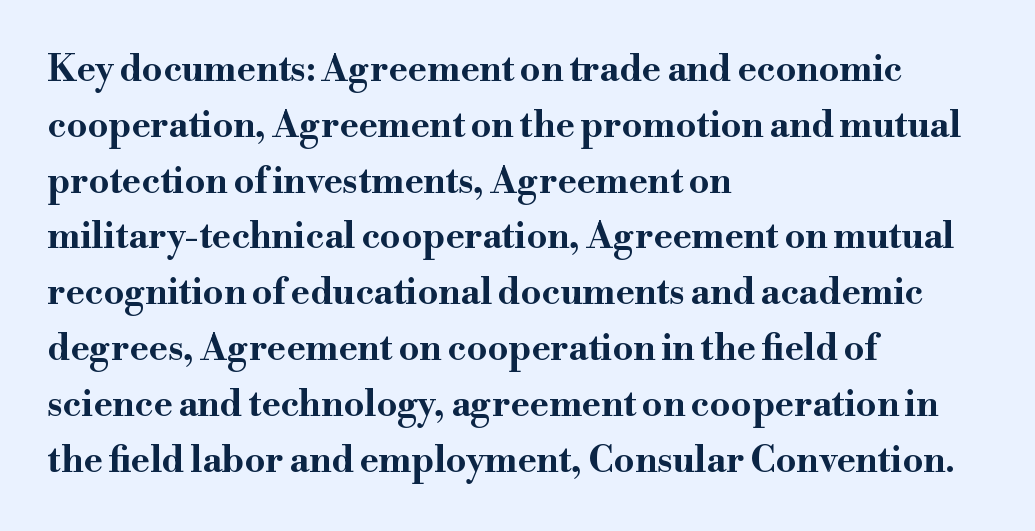
Q: Is the text bold? A: Yes.
Q: Is the text italic (slanted)? A: No, it is upright.
Q: Is the typeface a serif or a sans-serif typeface? A: Serif.
Q: Is the text underlined? A: No.
Q: How is the paragraph aligned? A: Left-aligned.
Q: Is the spacing between letters normal or unusually wide? A: Normal.
Q: Is the spacing between lines tight, normal or loose? A: Normal.
Q: Width (condensed, normal, or wide)? A: Wide.
Q: Stroke contrast? A: High.
Q: x-height? A: Small.
Q: Monospaced? A: No.
